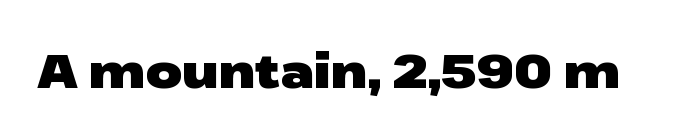
The image shows 47 px heavy, wide sans-serif type, upright; set normal letter spacing, not underlined; low stroke contrast and a medium x-height.
